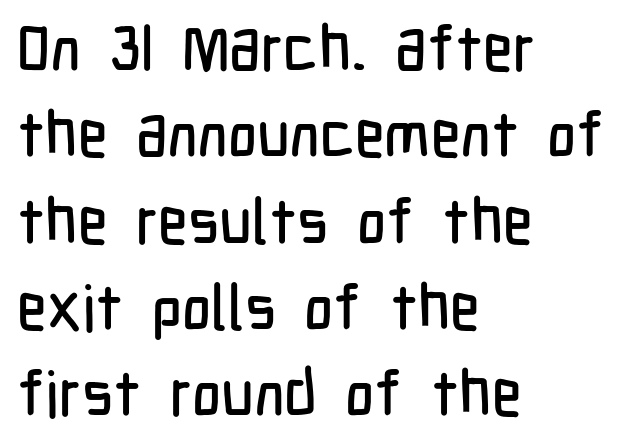
Q: Is the text italic (slanted)? A: No, it is upright.
Q: Is the typeface a serif or a sans-serif typeface? A: Sans-serif.
Q: Is the text underlined? A: No.
Q: How is the paragraph aligned? A: Left-aligned.
Q: Is the spacing between letters normal or unusually wide? A: Normal.
Q: Is the spacing between lines tight, normal or loose? A: Normal.
Q: Width (condensed, normal, or wide)? A: Condensed.
Q: Stroke contrast? A: Low.
Q: x-height? A: Medium.
Q: Monospaced? A: No.
